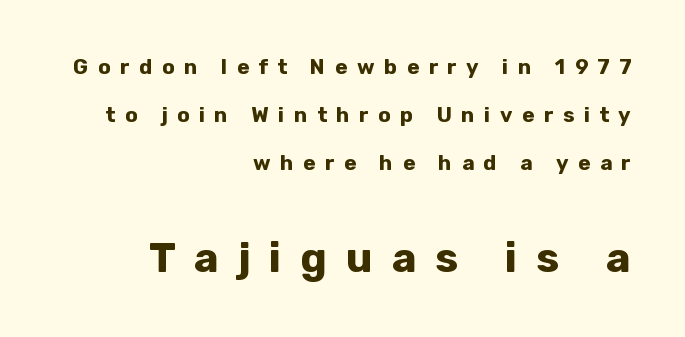
Q: Is the text bold? A: Yes.
Q: Is the text italic (slanted)? A: No, it is upright.
Q: Is the typeface a serif or a sans-serif typeface? A: Sans-serif.
Q: Is the text underlined? A: No.
Q: How is the paragraph aligned? A: Right-aligned.
Q: Is the spacing between letters normal or unusually wide? A: Unusually wide.
Q: Is the spacing between lines tight, normal or loose? A: Loose.
Q: Which block of text is set in a larger size, the first (top) or the second (bottom)? A: The second (bottom) one.
Q: Width (condensed, normal, or wide)? A: Normal.
Q: Stroke contrast? A: Low.
Q: x-height? A: Medium.
Q: Monospaced? A: No.
